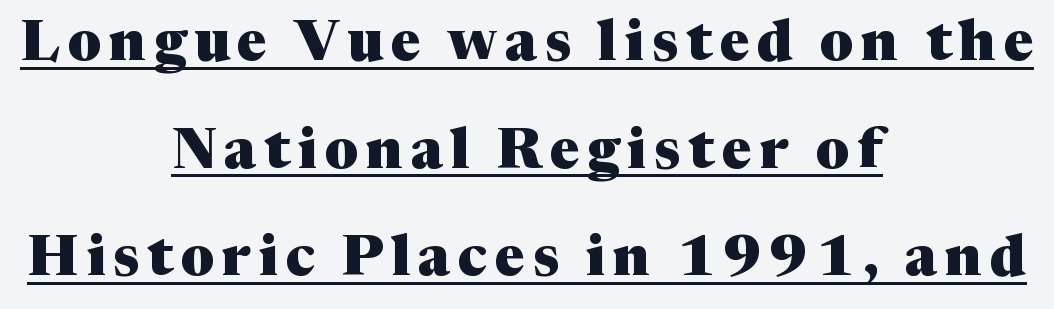
The image shows 56 px heavy serif type, upright; set centered, loose line spacing (1.92x), underlined; medium stroke contrast and a medium x-height.
